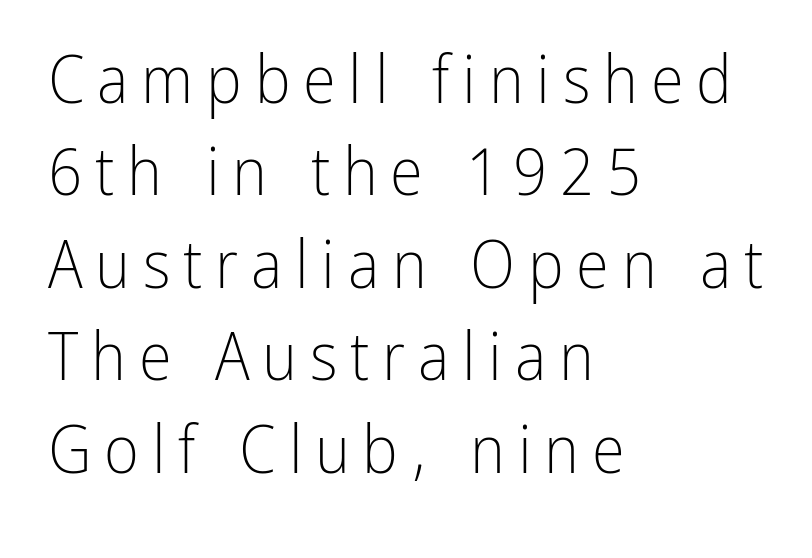
Q: Is the text bold? A: No.
Q: Is the text italic (slanted)? A: No, it is upright.
Q: Is the typeface a serif or a sans-serif typeface? A: Sans-serif.
Q: Is the text underlined? A: No.
Q: How is the paragraph aligned? A: Left-aligned.
Q: Is the spacing between lines tight, normal or loose? A: Normal.
Q: Width (condensed, normal, or wide)? A: Condensed.
Q: Stroke contrast? A: Low.
Q: x-height? A: Medium.
Q: Monospaced? A: No.
